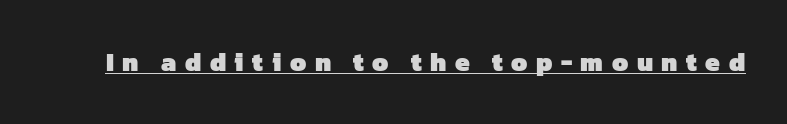
The image shows 26 px bold type; set unusually wide letter spacing (+0.33 em), underlined.
